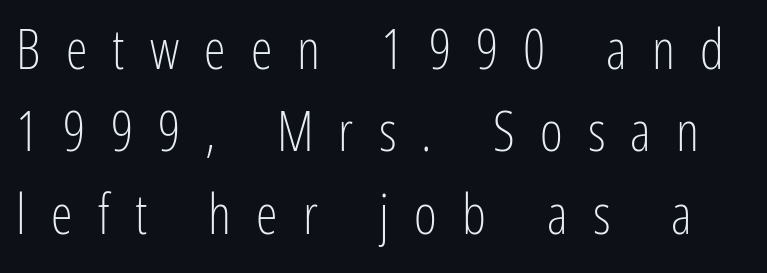
The axis of the letterforms is exactly vertical. A clean baseline with only descenders dipping below it. The letters are spread apart with noticeably loose tracking. The font family rendered here belongs to the sans-serif group.
